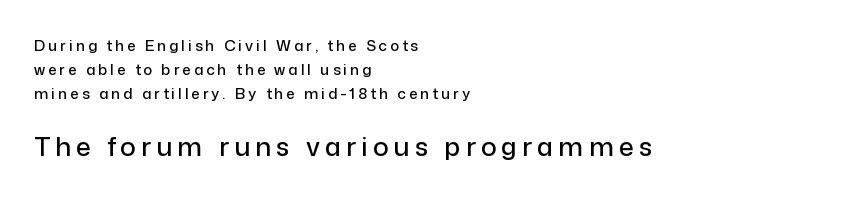
The letters stand upright; this is a roman face. Compared with typical body copy, the letter spacing here is much looser. These lines are set flush left with a ragged right edge. Only glyphs here, with clear space below each row. Compared with typical paragraphs, the rows here are spaced about the same.
